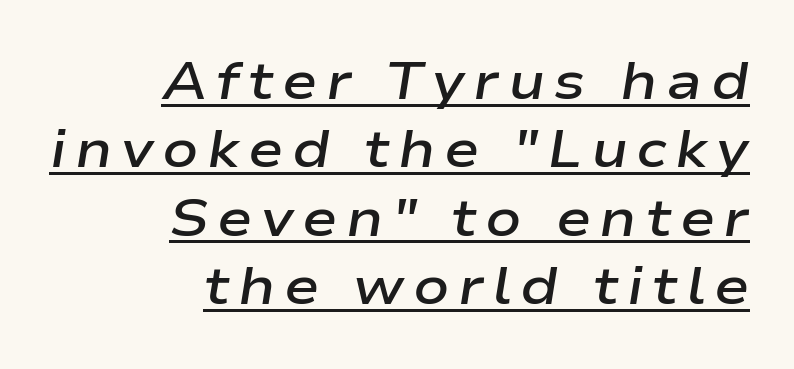
The image shows 53 px semibold, wide type, italic (leaning right); set right-aligned, normal line spacing (1.29x), underlined; low stroke contrast and a medium x-height.
